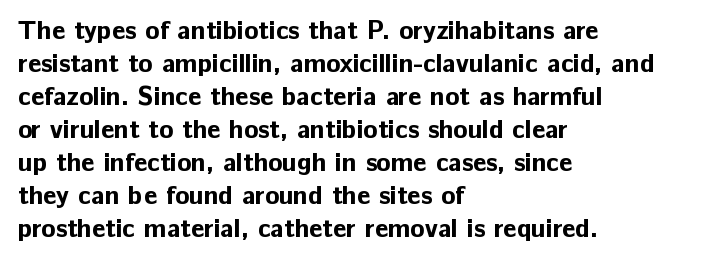
{"italic": "no", "bold": "yes", "underline": "no", "align": "left", "line_spacing": "normal", "line_spacing_ratio": 1.27, "letter_spacing": "normal", "letter_spacing_em": 0.0, "glyph_px": 26}
